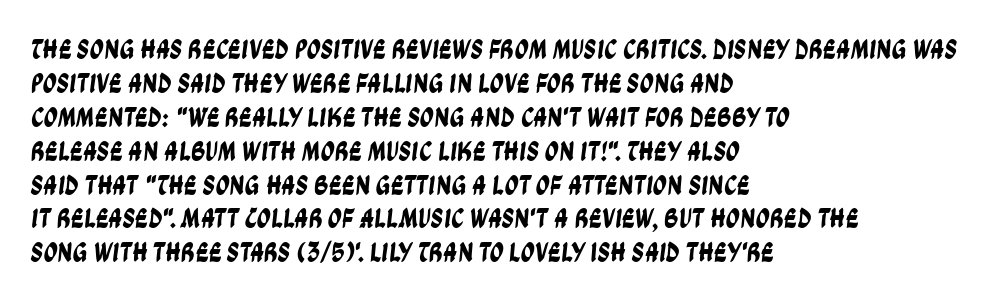
Plain, unruled lines of type. The rendering anchors every line to the left-hand side. A sans-serif font was chosen for this passage. How are the letters spaced? Ordinarily, with no added tracking. Looks like regular typesetting: each glyph gets only the width it needs.
